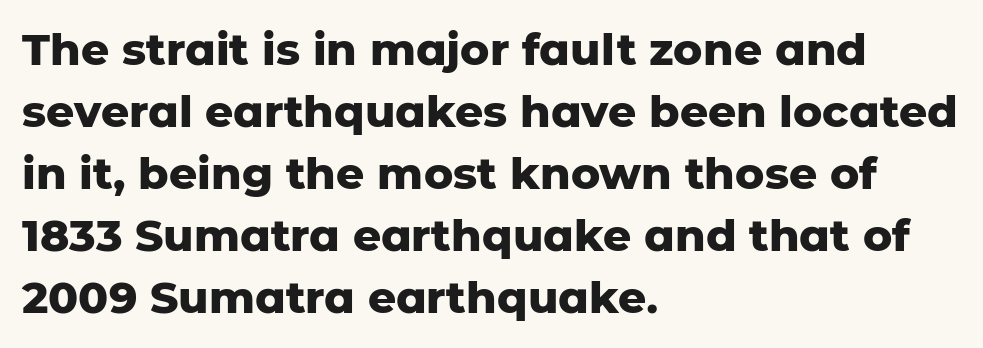
Character widths vary here, with narrow letters taking less room than wide ones. The text block is weighted toward the left margin, trailing off unevenly rightward. Any mark beneath the type? The region is blank. The space between consecutive lines is moderate. Stroke thickness is high; the sample reads as a true bold.
